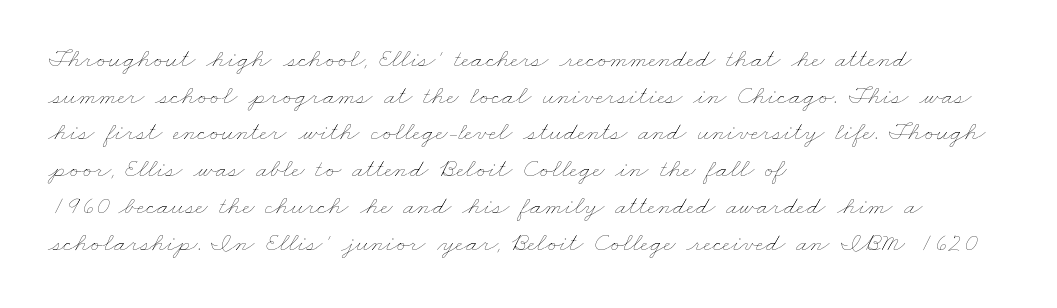
The image shows 27 px text type; set left-aligned, normal line spacing (1.36x), normal letter spacing, not underlined.
